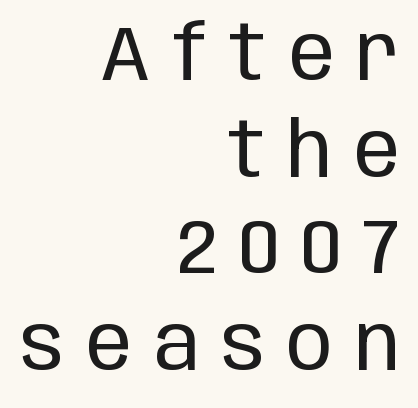
Q: Is the text bold? A: No.
Q: Is the text italic (slanted)? A: No, it is upright.
Q: Is the typeface a serif or a sans-serif typeface? A: Sans-serif.
Q: Is the text underlined? A: No.
Q: How is the paragraph aligned? A: Right-aligned.
Q: Is the spacing between letters normal or unusually wide? A: Unusually wide.
Q: Is the spacing between lines tight, normal or loose? A: Normal.
Q: Width (condensed, normal, or wide)? A: Condensed.
Q: Stroke contrast? A: Low.
Q: x-height? A: Large.
Q: Monospaced? A: No.
